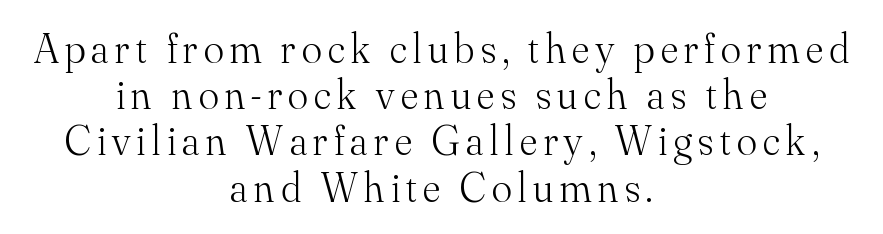
The image shows 42 px light serif type, upright; set centered, tight line spacing (1.1x), not underlined; medium stroke contrast and a small x-height.
